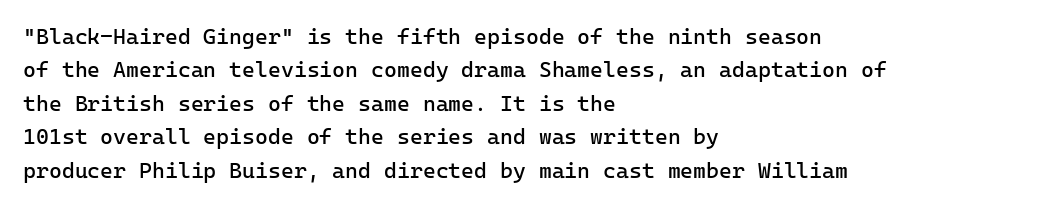
The image shows 22 px text type, upright; set left-aligned, normal line spacing (1.52x), normal letter spacing, not underlined.
